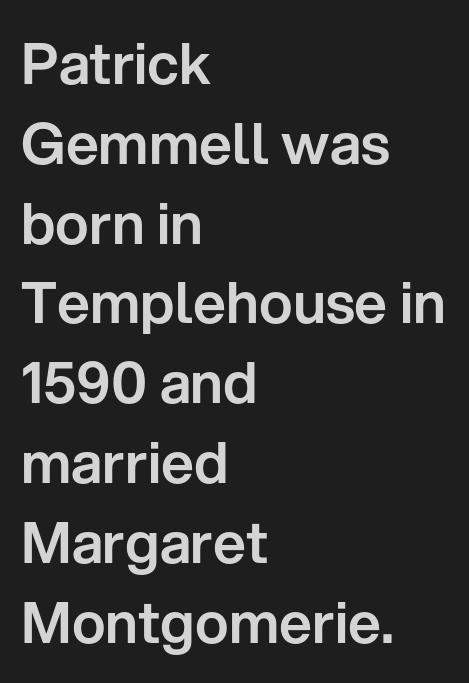
Q: Is the text italic (slanted)? A: No, it is upright.
Q: Is the typeface a serif or a sans-serif typeface? A: Sans-serif.
Q: Is the text underlined? A: No.
Q: How is the paragraph aligned? A: Left-aligned.
Q: Is the spacing between letters normal or unusually wide? A: Normal.
Q: Is the spacing between lines tight, normal or loose? A: Normal.
Q: Width (condensed, normal, or wide)? A: Normal.
Q: Stroke contrast? A: Low.
Q: x-height? A: Medium.
Q: Monospaced? A: No.
